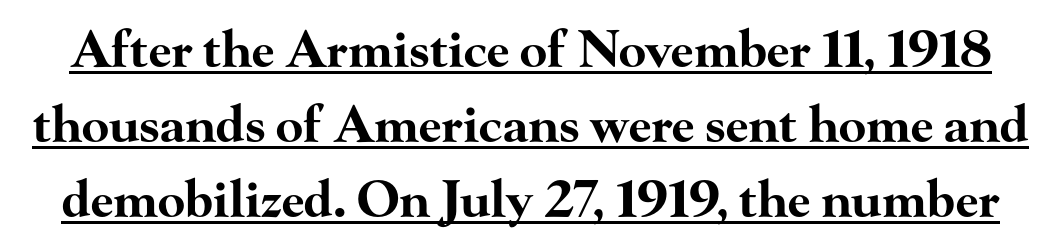
The space between consecutive lines is moderate. Posture: upright roman. The letters advance in unequal steps, a hallmark of proportional type. Students, note that the glyphs here touch the page at normal intervals. In terms of letterform style, serifs are clearly present. This sample carries an underscore along the baseline area.
